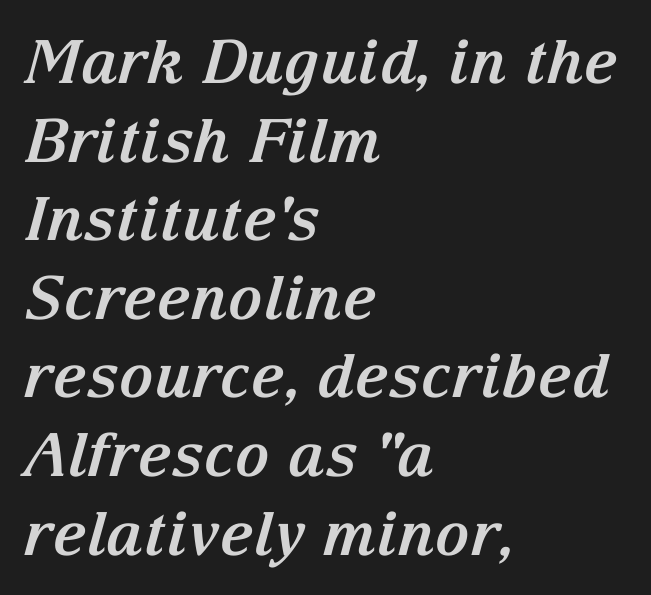
Q: Is the text bold? A: Yes.
Q: Is the text italic (slanted)? A: Yes, it leans right by about 15 degrees.
Q: Is the typeface a serif or a sans-serif typeface? A: Serif.
Q: Is the text underlined? A: No.
Q: How is the paragraph aligned? A: Left-aligned.
Q: Is the spacing between letters normal or unusually wide? A: Normal.
Q: Is the spacing between lines tight, normal or loose? A: Normal.
Q: Width (condensed, normal, or wide)? A: Normal.
Q: Stroke contrast? A: Medium.
Q: x-height? A: Medium.
Q: Monospaced? A: No.
